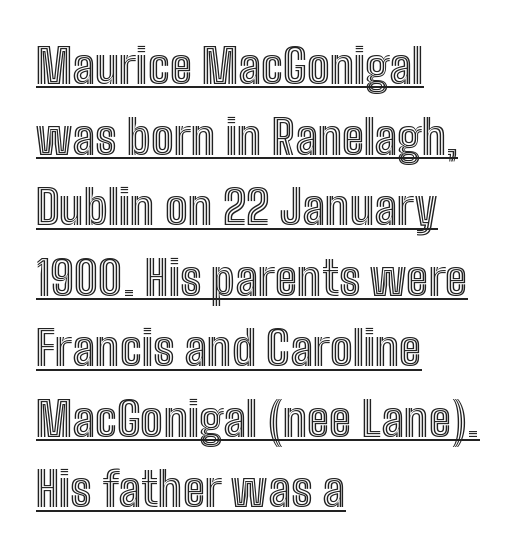
Q: Is the text italic (slanted)? A: No, it is upright.
Q: Is the text underlined? A: Yes.
Q: How is the paragraph aligned? A: Left-aligned.
Q: Is the spacing between letters normal or unusually wide? A: Normal.
Q: Is the spacing between lines tight, normal or loose? A: Normal.
Q: Width (condensed, normal, or wide)? A: Condensed.
Q: x-height? A: Medium.
Q: Monospaced? A: No.
